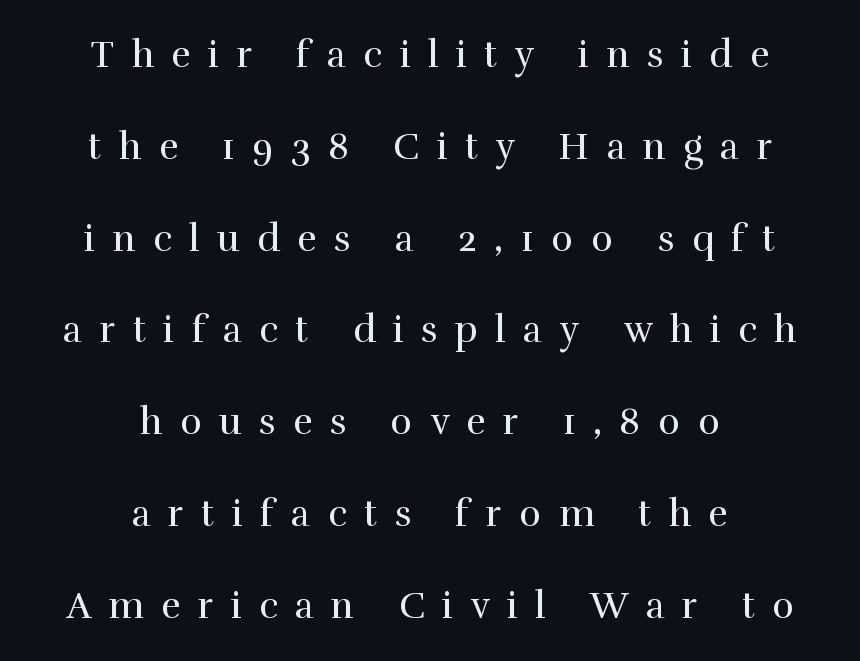
Is this a fixed-width face? No — the glyphs have proportional, varying widths. Caption: face not bold, strokes unweighted. The letterforms stand isolated, each surrounded by extra space. Lines of text with bare space underneath.
